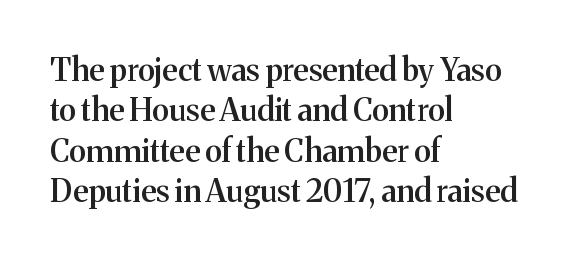
Q: Is the text bold? A: Semi-bold.
Q: Is the text italic (slanted)? A: No, it is upright.
Q: Is the typeface a serif or a sans-serif typeface? A: Serif.
Q: Is the text underlined? A: No.
Q: How is the paragraph aligned? A: Left-aligned.
Q: Is the spacing between letters normal or unusually wide? A: Normal.
Q: Is the spacing between lines tight, normal or loose? A: Normal.
Q: Width (condensed, normal, or wide)? A: Normal.
Q: Stroke contrast? A: Medium.
Q: x-height? A: Medium.
Q: Monospaced? A: No.
